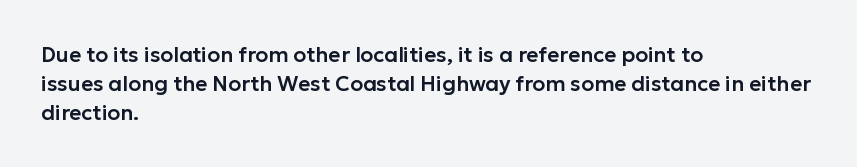
Q: Is the text italic (slanted)? A: No, it is upright.
Q: Is the text underlined? A: No.
Q: How is the paragraph aligned? A: Left-aligned.
Q: Is the spacing between letters normal or unusually wide? A: Normal.
Q: Is the spacing between lines tight, normal or loose? A: Normal.
